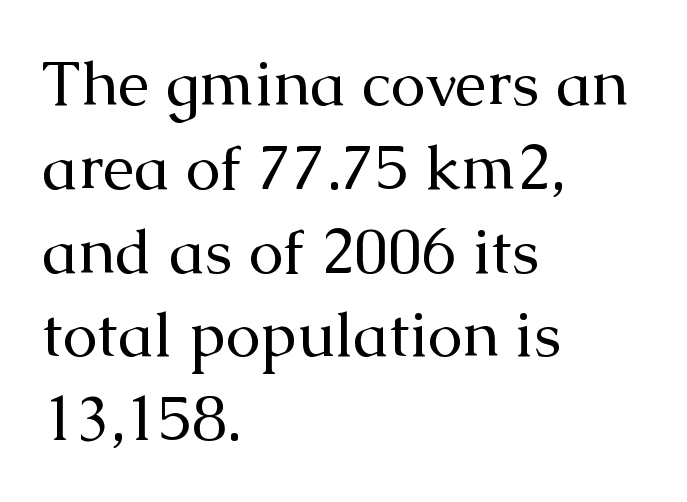
Vertically, the passage feels balanced, rows spaced as you'd expect. In terms of posture, this sample is upright. The strokes are not fattened; the text isn't bold. This is serif lettering, the kind often seen in printed books. Each row of text sits above clean, open space. A typesetter would call this proportional, since set widths differ per character.
